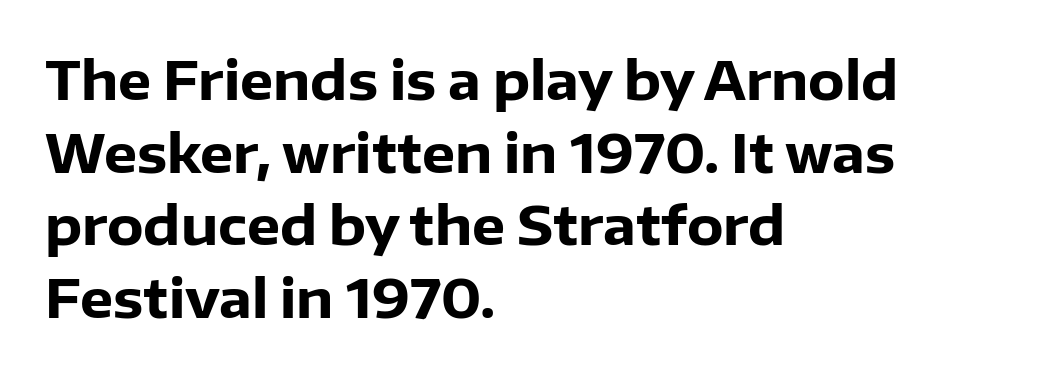
Honestly, the row spacing looks completely unremarkable. The string is rendered with underlining switched off. Varying glyph widths throughout — classic text-font behaviour. Bold? Absolutely — the strokes are thick and heavy. What stands out about the letter spacing? Nothing — it is the standard amount.
